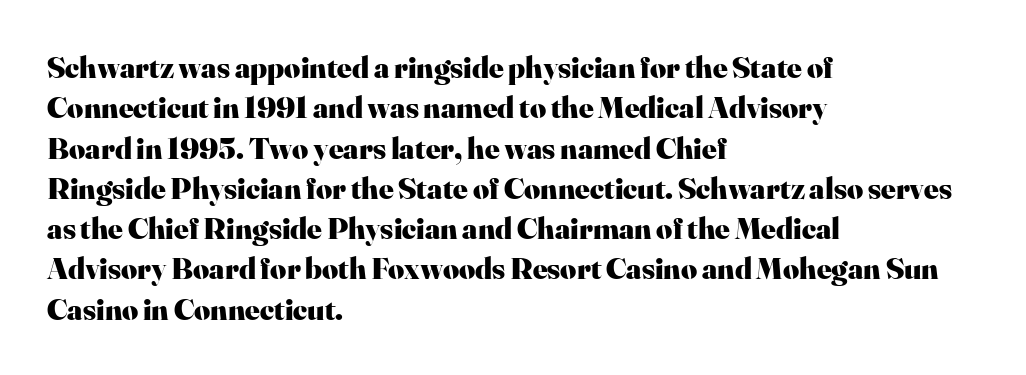
The image shows 31 px heavy serif type, upright; set left-aligned, normal line spacing (1.3x), normal letter spacing, not underlined; high stroke contrast and a small x-height.
